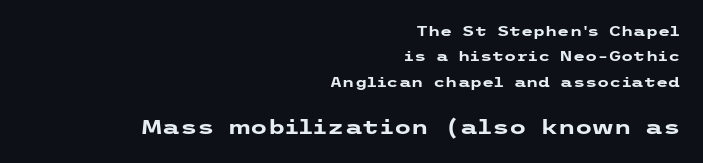
The line texture is even and compact thanks to regular tracking. Typesetter's note — lower block bumped up in size, upper block left smaller. Every character sits straight up, as roman type does. This rendering features lettering with no underline.
